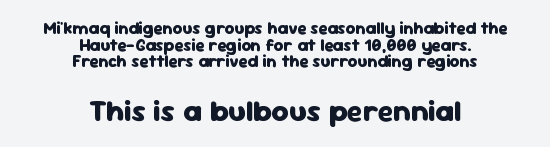
The image shows 30 px heavy sans-serif type, upright; set centered, tight line spacing (0.98x), normal letter spacing, not underlined; the second (bottom) block is 1.76x larger; low stroke contrast and a medium x-height.
